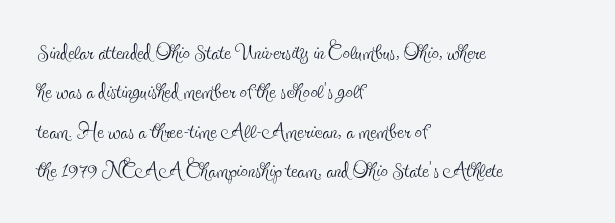
The image shows 29 px thin, condensed serif type; set left-aligned, normal line spacing (1.36x), normal letter spacing, not underlined; a small x-height.
